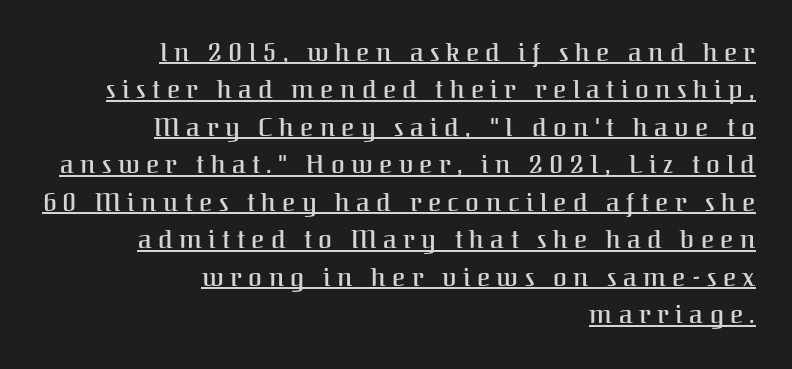
Q: Is the text bold? A: Semi-bold.
Q: Is the text italic (slanted)? A: No, it is upright.
Q: Is the text underlined? A: Yes.
Q: How is the paragraph aligned? A: Right-aligned.
Q: Is the spacing between letters normal or unusually wide? A: Unusually wide.
Q: Is the spacing between lines tight, normal or loose? A: Normal.
